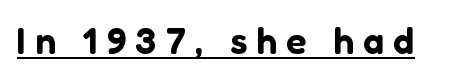
The image shows 37 px sans-serif type, upright; set unusually wide letter spacing (+0.25 em), underlined; low stroke contrast and a medium x-height.
